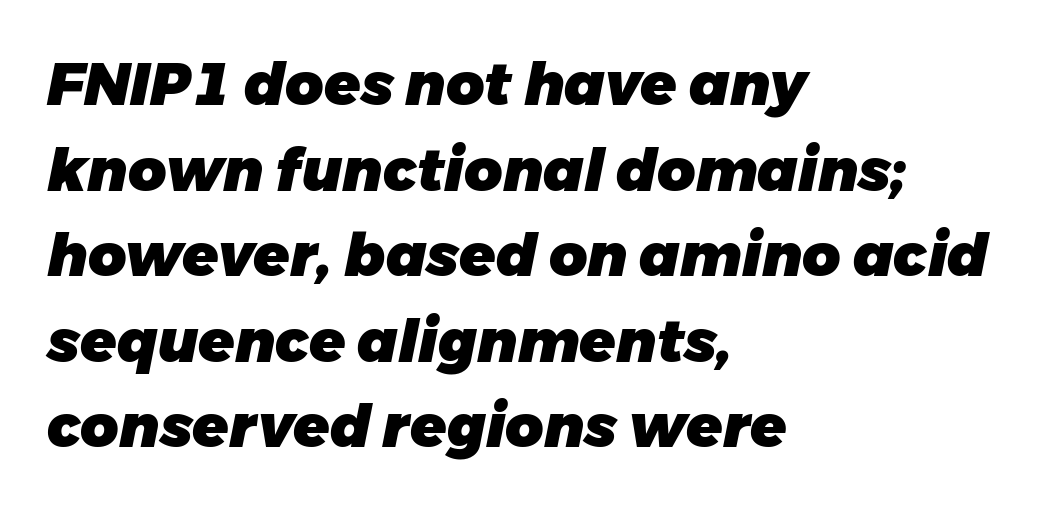
{"italic": "yes", "lean": "right", "slant_degrees": 11, "bold": "yes", "weight": "heavy", "width": "normal", "stroke_contrast": "low", "x_height": "medium", "monospaced": "no", "underline": "no", "align": "left", "line_spacing": "normal", "line_spacing_ratio": 1.45, "letter_spacing": "normal", "letter_spacing_em": 0.0, "glyph_px": 59}
